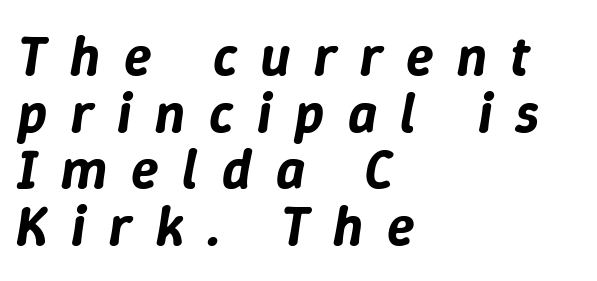
The image shows 56 px text type, italic (leaning right); set left-aligned, tight line spacing (1.01x), unusually wide letter spacing (+0.42 em), not underlined; low stroke contrast and a medium x-height.
